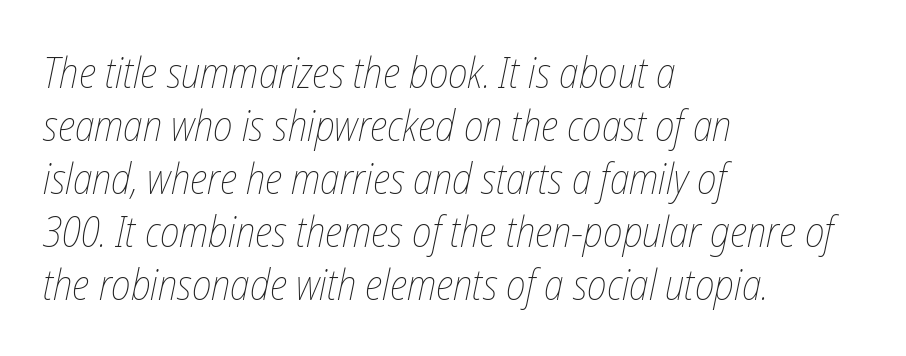
Q: Is the text bold? A: No.
Q: Is the text italic (slanted)? A: Yes, it leans right by about 12 degrees.
Q: Is the text underlined? A: No.
Q: How is the paragraph aligned? A: Left-aligned.
Q: Is the spacing between letters normal or unusually wide? A: Normal.
Q: Is the spacing between lines tight, normal or loose? A: Normal.
Q: Width (condensed, normal, or wide)? A: Condensed.
Q: Stroke contrast? A: Low.
Q: x-height? A: Medium.
Q: Monospaced? A: No.
